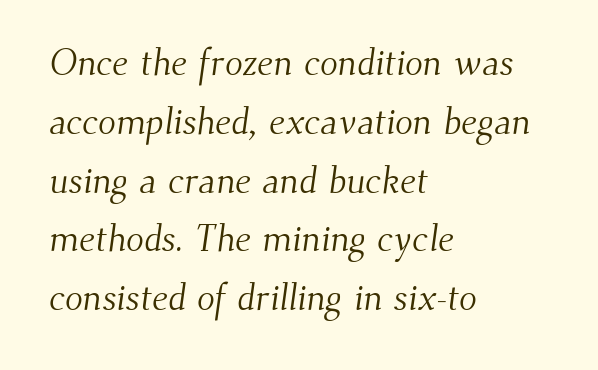
Q: Is the text bold? A: No.
Q: Is the typeface a serif or a sans-serif typeface? A: Serif.
Q: Is the text underlined? A: No.
Q: How is the paragraph aligned? A: Left-aligned.
Q: Is the spacing between letters normal or unusually wide? A: Normal.
Q: Is the spacing between lines tight, normal or loose? A: Normal.
Q: Width (condensed, normal, or wide)? A: Normal.
Q: Stroke contrast? A: Medium.
Q: x-height? A: Small.
Q: Monospaced? A: No.
